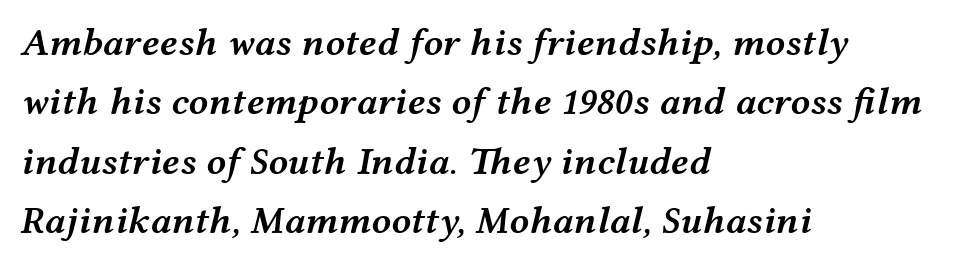
Q: Is the text bold? A: Semi-bold.
Q: Is the text italic (slanted)? A: Yes, it leans right by about 12 degrees.
Q: Is the text underlined? A: No.
Q: How is the paragraph aligned? A: Left-aligned.
Q: Is the spacing between letters normal or unusually wide? A: Normal.
Q: Is the spacing between lines tight, normal or loose? A: Normal.
Q: Width (condensed, normal, or wide)? A: Wide.
Q: Stroke contrast? A: Medium.
Q: x-height? A: Medium.
Q: Monospaced? A: No.
